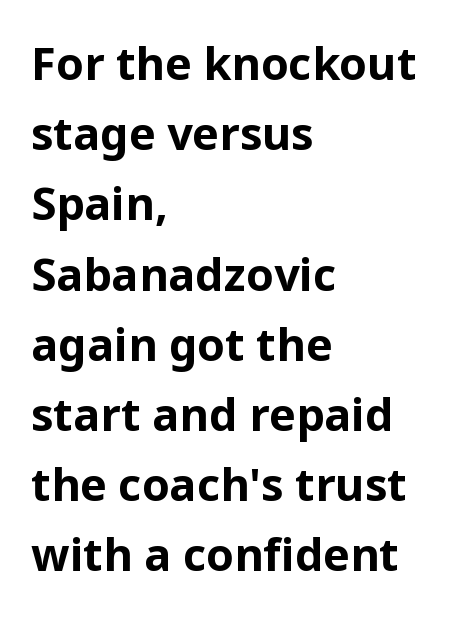
{"serif": "no", "italic": "no", "bold": "yes", "weight": "bold", "width": "normal", "stroke_contrast": "low", "x_height": "medium", "monospaced": "no", "underline": "no", "align": "left", "line_spacing": "normal", "line_spacing_ratio": 1.56, "letter_spacing": "normal", "letter_spacing_em": 0.0, "glyph_px": 45}
